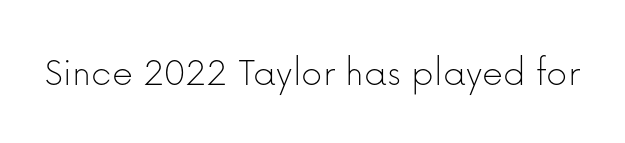
Q: Is the text bold? A: No.
Q: Is the text italic (slanted)? A: No, it is upright.
Q: Is the typeface a serif or a sans-serif typeface? A: Sans-serif.
Q: Is the text underlined? A: No.
Q: Is the spacing between letters normal or unusually wide? A: Normal.
Q: Width (condensed, normal, or wide)? A: Normal.
Q: Stroke contrast? A: Low.
Q: x-height? A: Medium.
Q: Monospaced? A: No.
